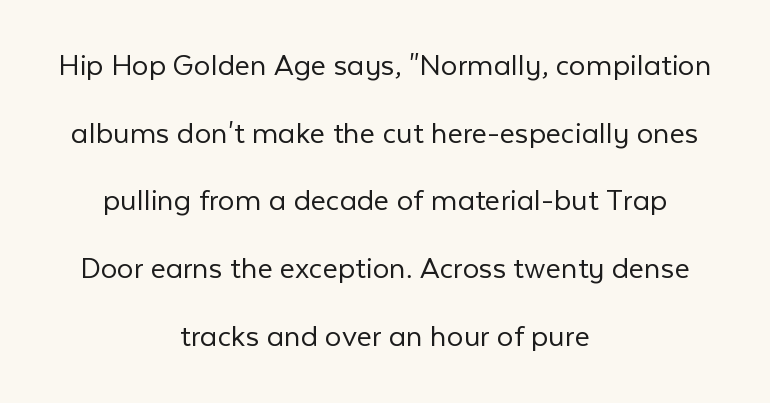
Q: Is the text bold? A: No.
Q: Is the text italic (slanted)? A: No, it is upright.
Q: Is the typeface a serif or a sans-serif typeface? A: Sans-serif.
Q: Is the text underlined? A: No.
Q: How is the paragraph aligned? A: Centered.
Q: Is the spacing between letters normal or unusually wide? A: Normal.
Q: Is the spacing between lines tight, normal or loose? A: Loose.
Q: Width (condensed, normal, or wide)? A: Normal.
Q: Stroke contrast? A: Low.
Q: x-height? A: Medium.
Q: Monospaced? A: No.
